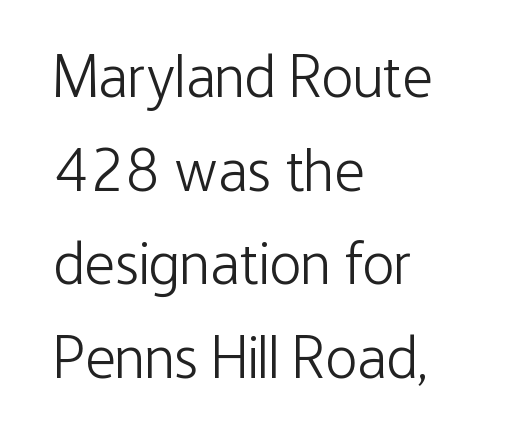
{"serif": "no", "italic": "no", "bold": "no", "weight": "light", "width": "condensed", "stroke_contrast": "low", "x_height": "medium", "monospaced": "no", "underline": "no", "align": "left", "line_spacing": "normal", "line_spacing_ratio": 1.56, "letter_spacing": "normal", "letter_spacing_em": 0.0, "glyph_px": 60}
